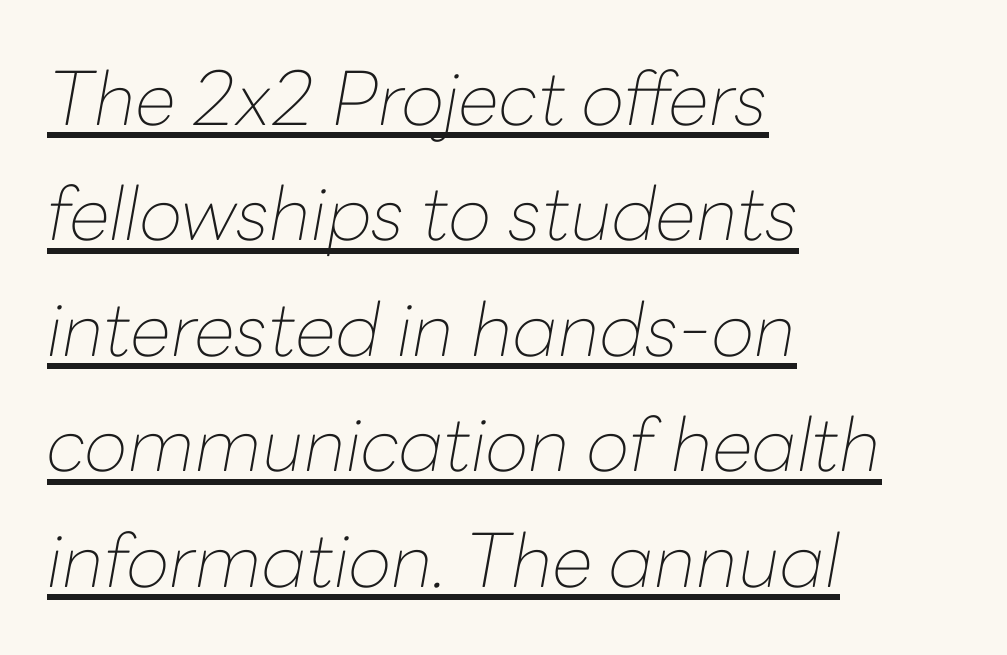
{"italic": "yes", "lean": "right", "slant_degrees": 10, "bold": "no", "weight": "thin", "width": "normal", "stroke_contrast": "low", "x_height": "medium", "monospaced": "no", "underline": "yes", "align": "left", "line_spacing": "normal", "line_spacing_ratio": 1.56, "letter_spacing": "normal", "letter_spacing_em": 0.0, "glyph_px": 74}
